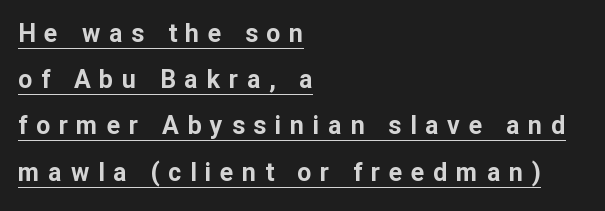
Q: Is the text bold? A: Yes.
Q: Is the text italic (slanted)? A: No, it is upright.
Q: Is the text underlined? A: Yes.
Q: How is the paragraph aligned? A: Left-aligned.
Q: Is the spacing between letters normal or unusually wide? A: Unusually wide.
